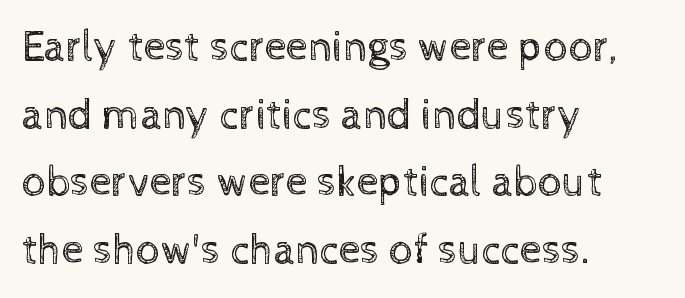
The image shows 43 px regular-weight type, upright; set left-aligned, normal line spacing (1.57x), normal letter spacing, not underlined; a medium x-height.
